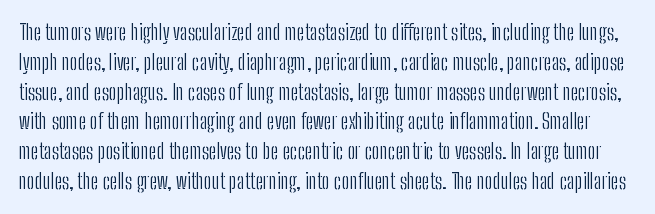
Line spacing here is normal. You can tell it's not italic because the verticals are truly vertical. The space beneath each line is pristine and unruled. Default kerning and tracking; the words read as compact shapes.
